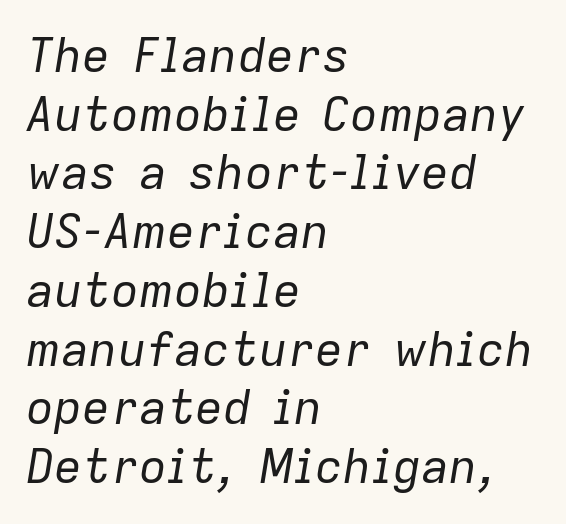
The image shows 47 px regular-weight type, italic (leaning right); set left-aligned, normal line spacing (1.25x), normal letter spacing, not underlined; low stroke contrast and a medium x-height.
